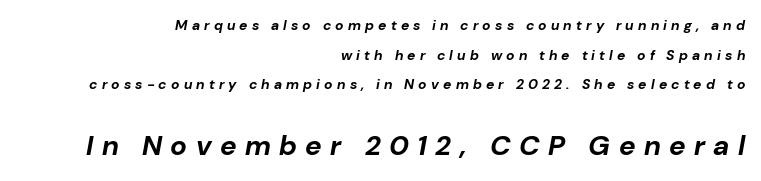
The image shows 28 px bold type, italic (leaning right); set right-aligned, loose line spacing (2.11x), unusually wide letter spacing (+0.3 em), not underlined; the second (bottom) block is 2.0x larger; low stroke contrast and a medium x-height.
